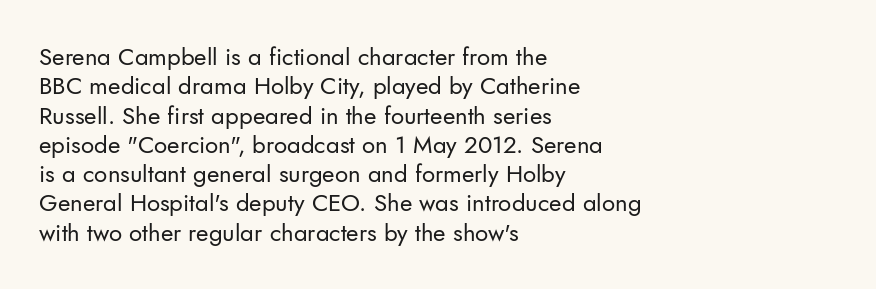
The image shows 24 px text type, upright; set left-aligned, line spacing 1.22x, normal letter spacing, not underlined.
